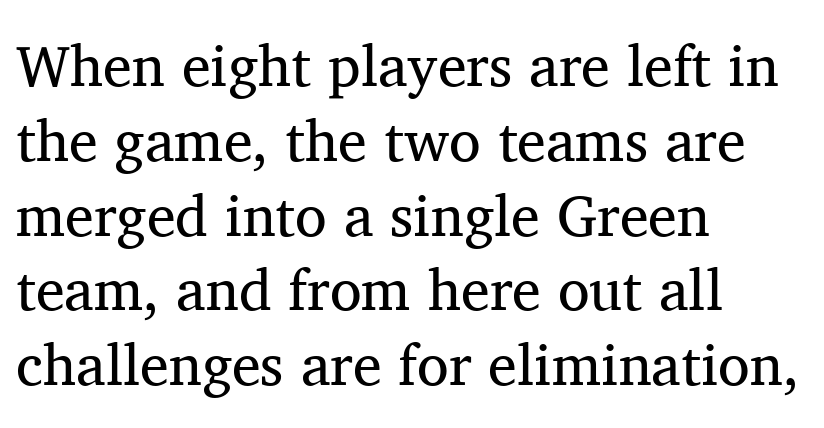
Q: Is the text bold? A: No.
Q: Is the text italic (slanted)? A: No, it is upright.
Q: Is the typeface a serif or a sans-serif typeface? A: Serif.
Q: Is the text underlined? A: No.
Q: How is the paragraph aligned? A: Left-aligned.
Q: Is the spacing between letters normal or unusually wide? A: Normal.
Q: Is the spacing between lines tight, normal or loose? A: Normal.
Q: Width (condensed, normal, or wide)? A: Normal.
Q: Stroke contrast? A: Medium.
Q: x-height? A: Medium.
Q: Monospaced? A: No.
